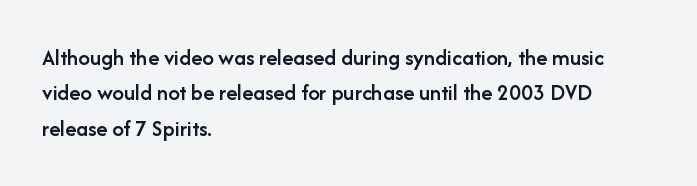
The image shows 23 px text type, upright; set left-aligned, normal line spacing (1.54x), normal letter spacing, not underlined.
